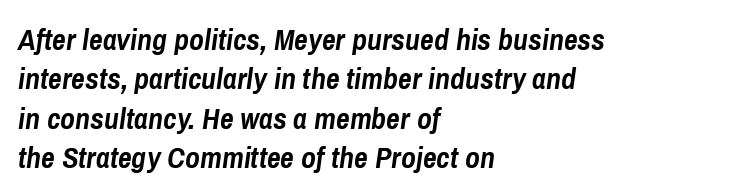
Q: Is the text bold? A: Yes.
Q: Is the text italic (slanted)? A: Yes, it leans right by about 8 degrees.
Q: Is the text underlined? A: No.
Q: How is the paragraph aligned? A: Left-aligned.
Q: Is the spacing between letters normal or unusually wide? A: Normal.
Q: Is the spacing between lines tight, normal or loose? A: Normal.
Q: Width (condensed, normal, or wide)? A: Condensed.
Q: Stroke contrast? A: Low.
Q: x-height? A: Medium.
Q: Monospaced? A: No.
